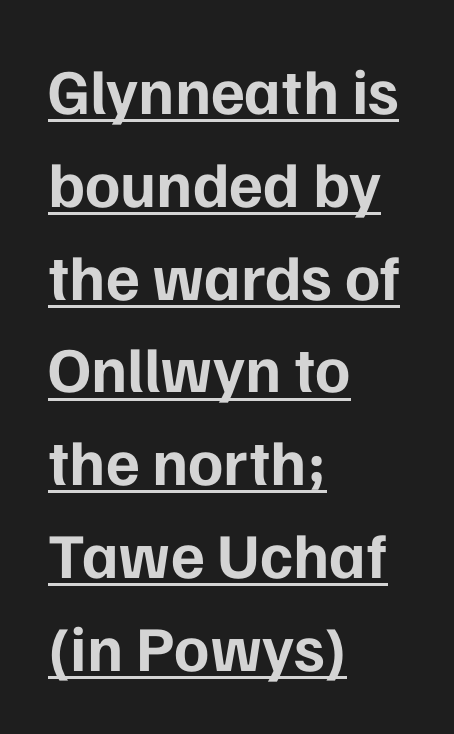
The image shows 64 px bold sans-serif type, upright; set left-aligned, normal line spacing (1.45x), normal letter spacing, underlined; low stroke contrast and a medium x-height.
